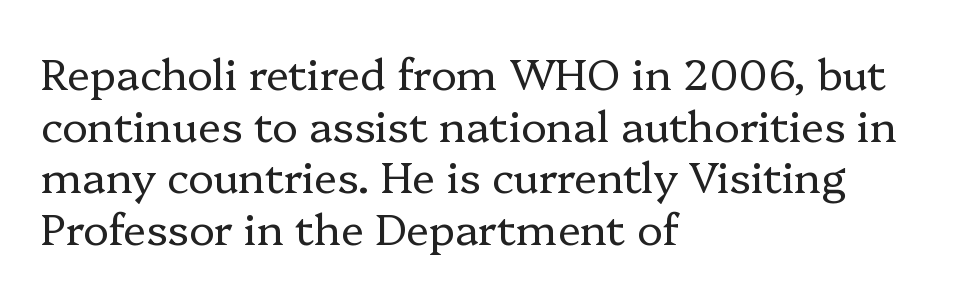
Q: Is the text bold? A: No.
Q: Is the text italic (slanted)? A: No, it is upright.
Q: Is the typeface a serif or a sans-serif typeface? A: Serif.
Q: Is the text underlined? A: No.
Q: How is the paragraph aligned? A: Left-aligned.
Q: Is the spacing between letters normal or unusually wide? A: Normal.
Q: Width (condensed, normal, or wide)? A: Normal.
Q: Stroke contrast? A: Low.
Q: x-height? A: Medium.
Q: Monospaced? A: No.
